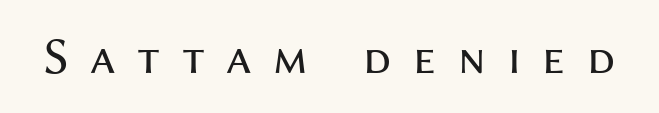
The image shows 51 px regular-weight sans-serif type, upright; set unusually wide letter spacing (+0.42 em), not underlined; medium stroke contrast and a medium x-height.
